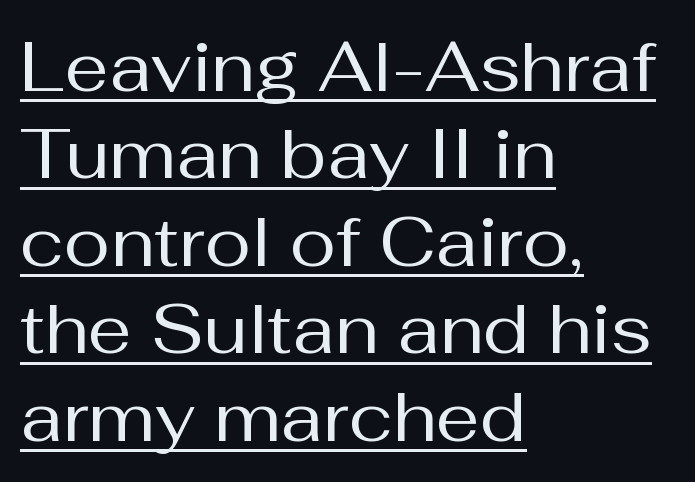
{"serif": "no", "italic": "no", "bold": "no", "weight": "regular", "width": "normal", "stroke_contrast": "medium", "x_height": "medium", "monospaced": "no", "underline": "yes", "align": "left", "line_spacing": "normal", "line_spacing_ratio": 1.25, "letter_spacing": "normal", "letter_spacing_em": 0.0, "glyph_px": 70}
